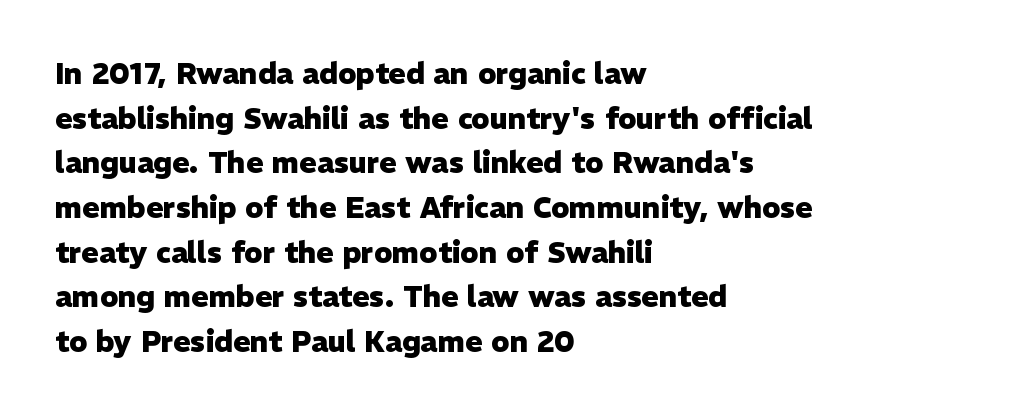
{"serif": "no", "italic": "no", "bold": "yes", "weight": "heavy", "width": "normal", "stroke_contrast": "low", "x_height": "medium", "monospaced": "no", "underline": "no", "align": "left", "line_spacing": "normal", "line_spacing_ratio": 1.54, "letter_spacing": "normal", "letter_spacing_em": 0.0, "glyph_px": 29}
